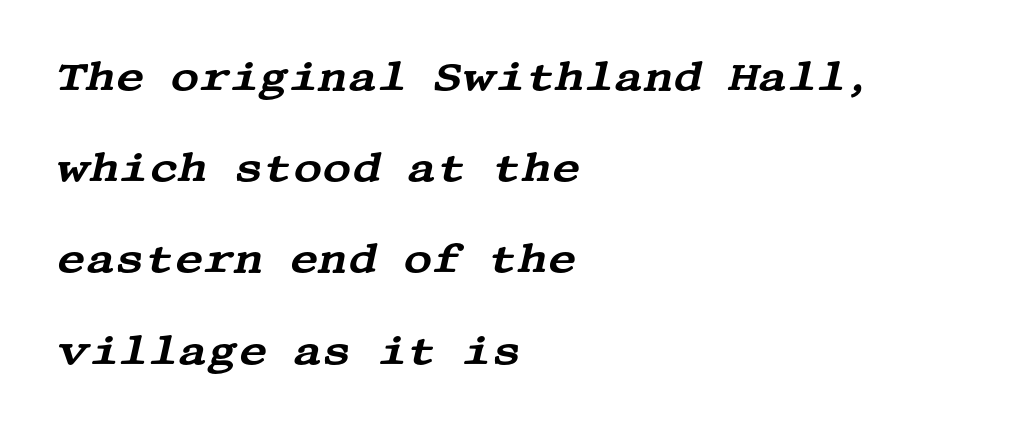
The passage shown leans; its letterforms are oblique. Does the copy run flush right? No — it runs flush left. Tracking value appears to be zero — textbook default spacing. The baseline area is clear. Successive baselines arrive slowly, with a big drop between each. Are there feet on the stems? There are — it's a serif.
